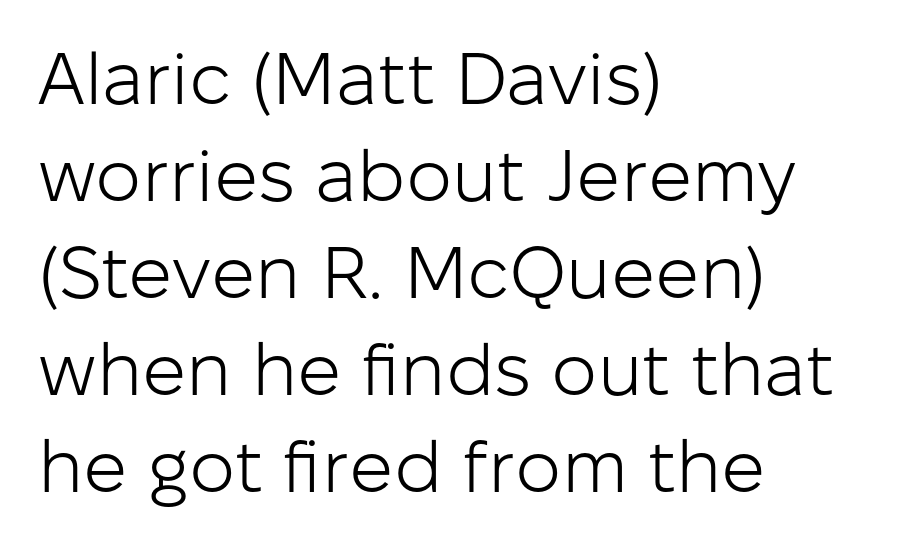
The image shows 73 px light sans-serif type, upright; set left-aligned, normal line spacing (1.33x), normal letter spacing, not underlined; low stroke contrast and a medium x-height.
